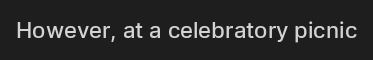
{"italic": "no", "bold": "semi", "underline": "no", "letter_spacing": "normal", "letter_spacing_em": 0.0, "glyph_px": 22}
